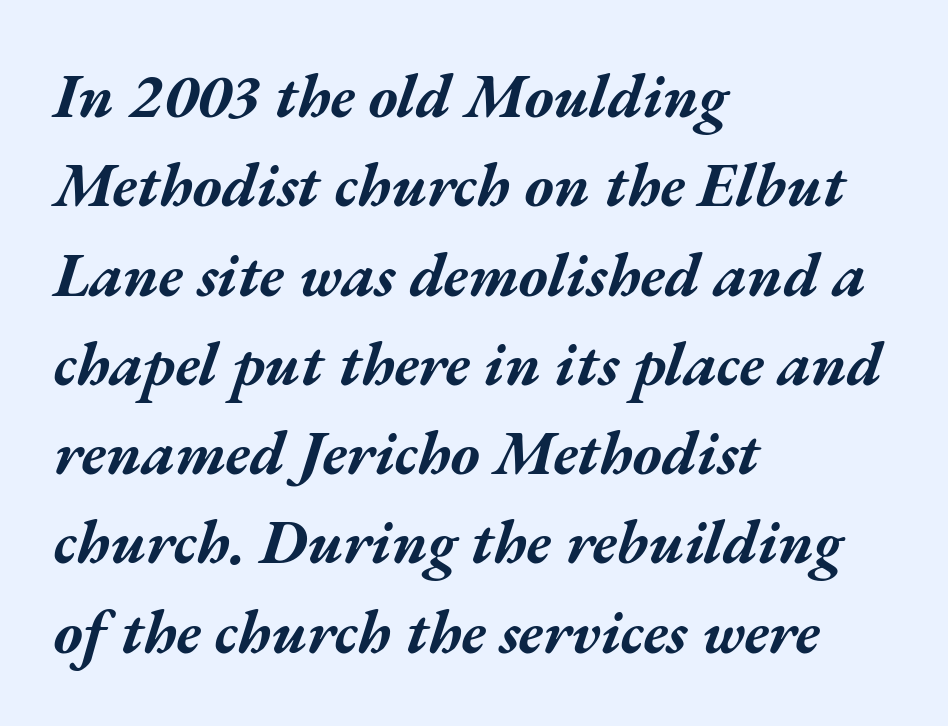
The image shows 62 px bold, wide type, italic (leaning right); set left-aligned, normal line spacing (1.44x), normal letter spacing, not underlined; medium stroke contrast and a medium x-height.
